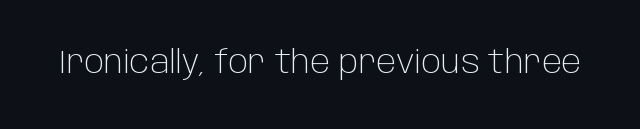
The image shows 31 px light sans-serif type, upright; set normal letter spacing, not underlined; low stroke contrast and a large x-height.
